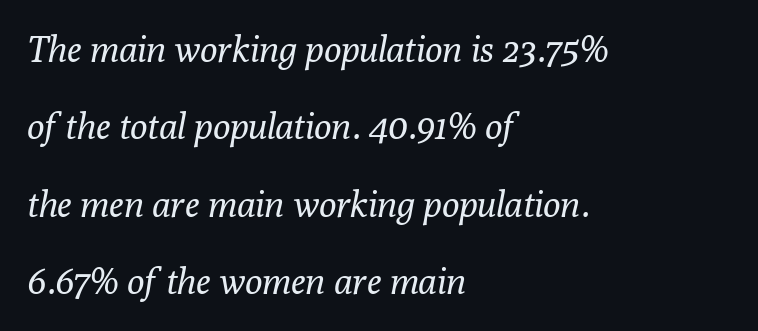
You can tell from the footed stems that serif type was used. There's an unmistakable incline to the writing here. You could not count columns in this text — the font is proportionally spaced. This block would shrink considerably if given ordinary leading; it's expanded now. The compositor pushed each line to the left boundary.
